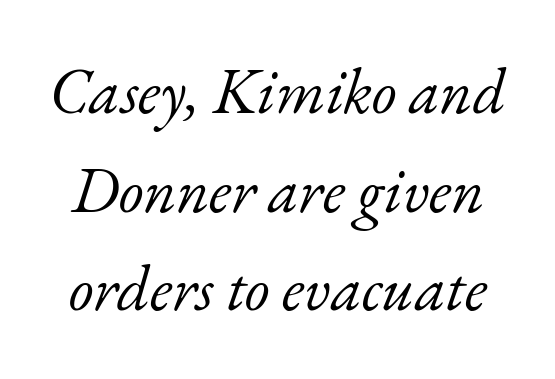
Nothing heavy about these letters — not bold at all. In terms of posture, this sample is oblique. Classification — serif. The specimen omits any rule beneath the text block's lines. Varying glyph widths throughout — classic text-font behaviour.
